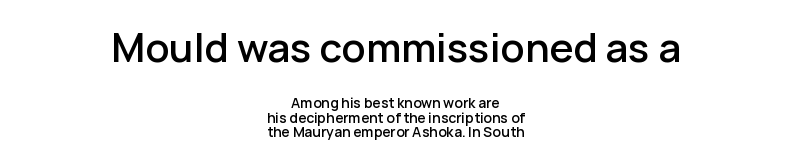
The image shows 40 px sans-serif type, upright; set centered, tight line spacing (1.05x), normal letter spacing, not underlined; the first (top) block is 2.86x larger; low stroke contrast and a medium x-height.
